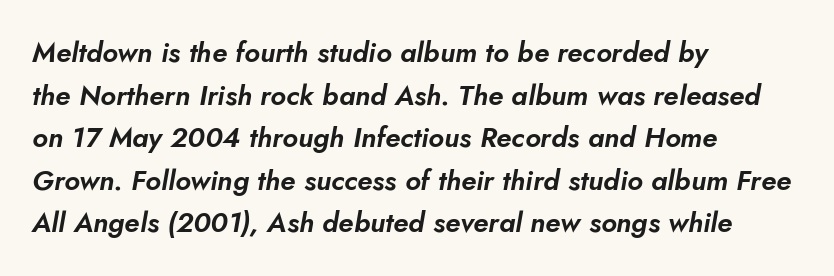
The image shows 28 px text type, italic (leaning right); set left-aligned, normal line spacing (1.52x), normal letter spacing, not underlined; low stroke contrast and a small x-height.
